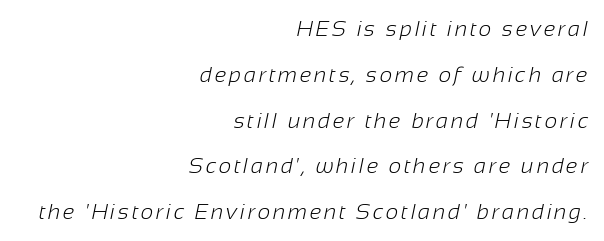
{"bold": "no", "underline": "no", "align": "right", "line_spacing": "loose", "line_spacing_ratio": 2.08, "glyph_px": 22}
